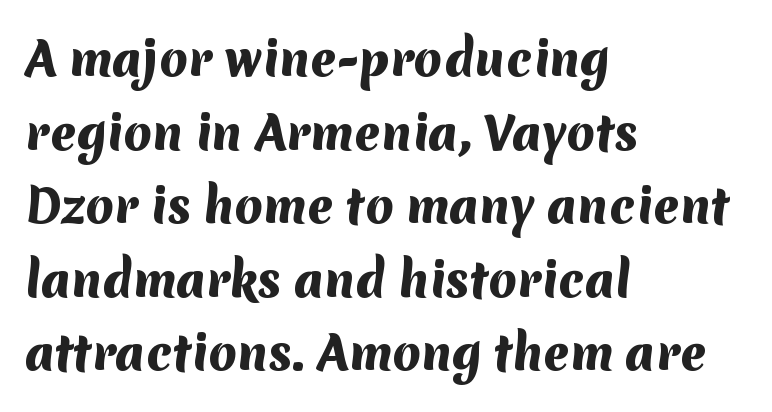
{"serif": "no", "bold": "yes", "weight": "heavy", "width": "normal", "stroke_contrast": "medium", "x_height": "medium", "monospaced": "no", "underline": "no", "align": "left", "line_spacing": "normal", "line_spacing_ratio": 1.6, "letter_spacing": "normal", "letter_spacing_em": 0.0, "glyph_px": 46}
